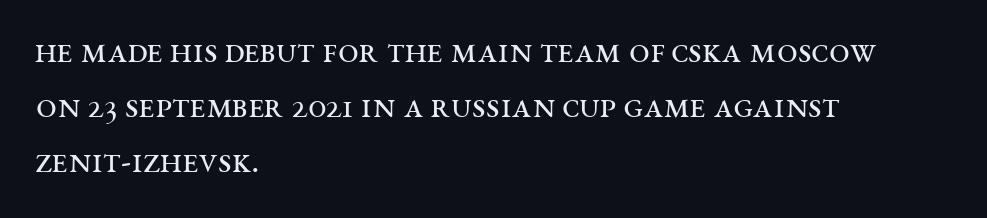
The image shows 37 px regular-weight, wide serif type, upright; set left-aligned, normal line spacing (1.48x), normal letter spacing, not underlined; medium stroke contrast and a large x-height.
